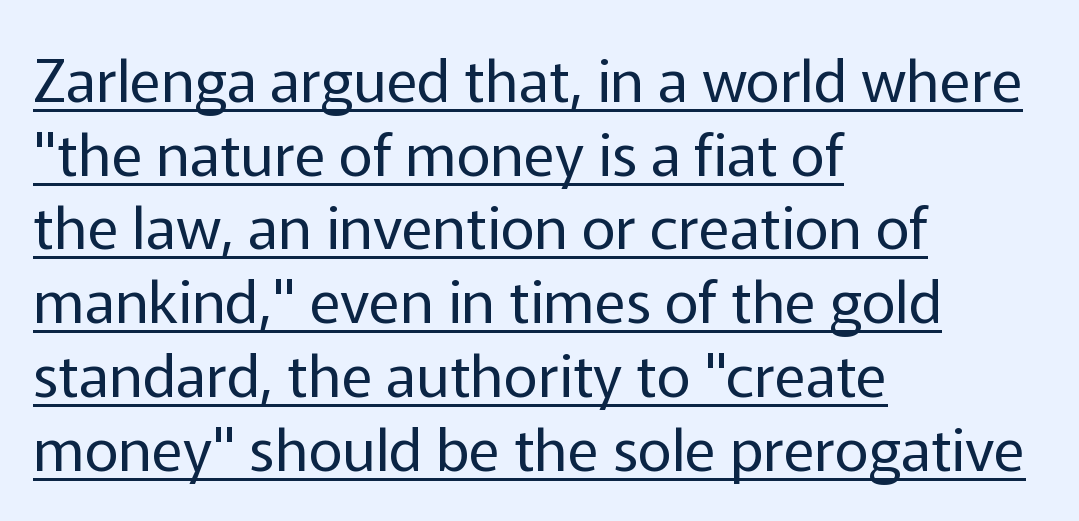
The image shows 59 px regular-weight sans-serif type, upright; set left-aligned, normal line spacing (1.25x), normal letter spacing, underlined; low stroke contrast and a medium x-height.
